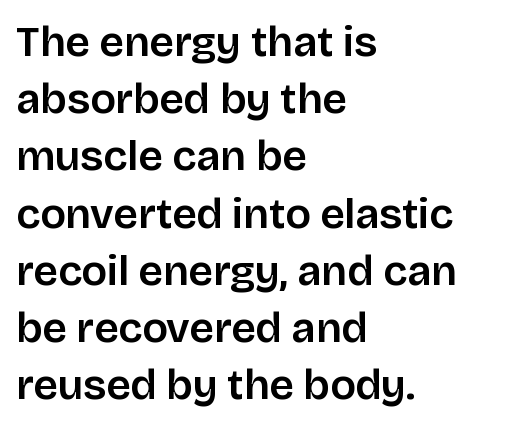
The image shows 43 px sans-serif type, upright; set left-aligned, normal line spacing (1.33x), normal letter spacing, not underlined; low stroke contrast and a large x-height.
